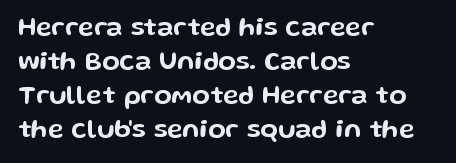
The image shows 26 px text type, upright; set left-aligned, normal line spacing (1.31x), normal letter spacing, not underlined.
